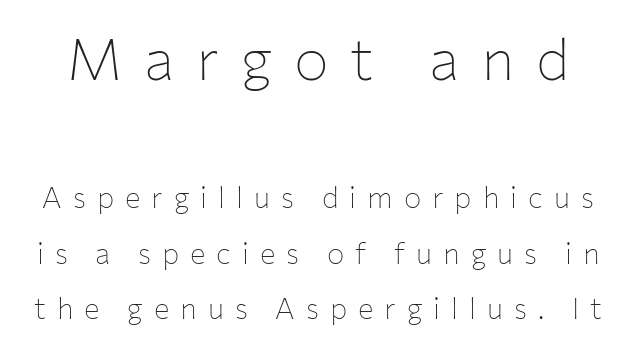
The typesetting does not lean heavy: it is not bold. The glyphs in this specimen are sans serif. Which of the two is more prominent by size? The first, at the top. The rendering uses natural spacing where letterforms have individual widths.
